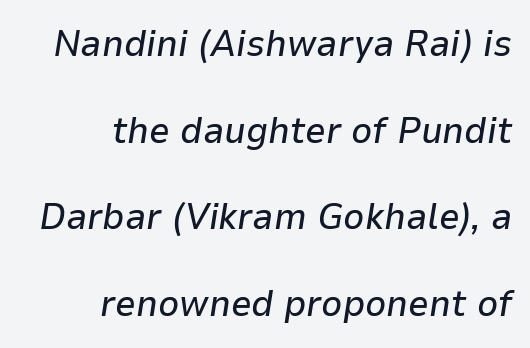
The image shows 37 px text type, italic (leaning right); set right-aligned, loose line spacing (2.34x), normal letter spacing, not underlined; low stroke contrast and a medium x-height.
